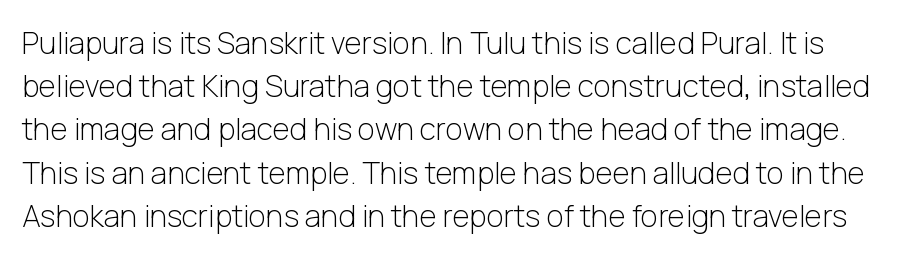
Designer's note — italics off, roman on. Varying glyph widths throughout — classic text-font behaviour. The weight tops out at a normal text grade. Font category for this specimen: sans-serif.
